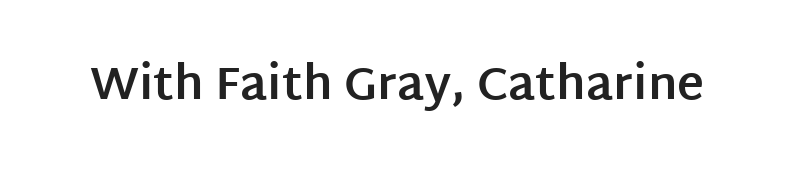
In terms of letterspacing, this is plain default setting. Does the lettering tilt? It doesn't — this is upright. Type without underlining. The typeface chosen for these lines omits serifs. The face used here is proportionally spaced, like ordinary book or web type.
